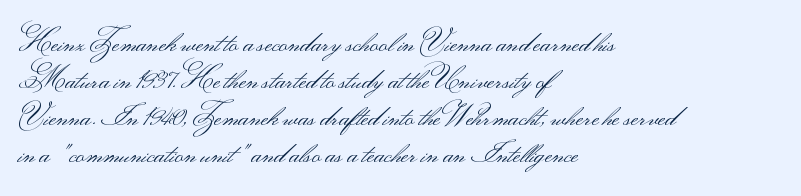
The image shows 29 px light, wide sans-serif type; set left-aligned, normal line spacing (1.28x), normal letter spacing, not underlined; medium stroke contrast.
